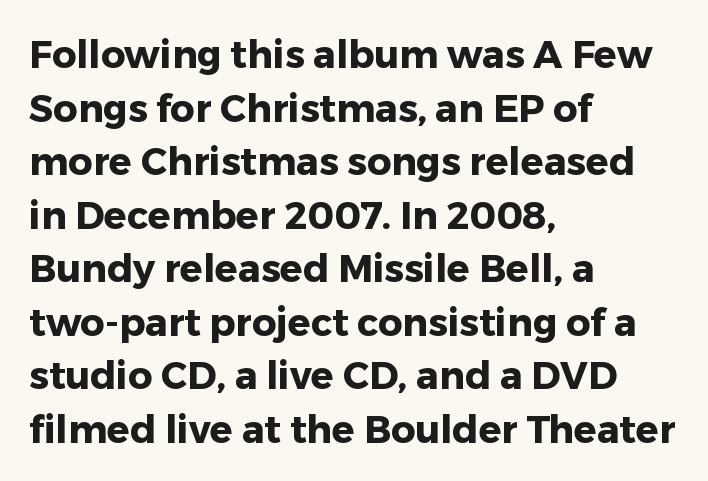
The image shows 38 px heavy sans-serif type, upright; set left-aligned, normal line spacing (1.41x), normal letter spacing, not underlined; low stroke contrast and a medium x-height.
